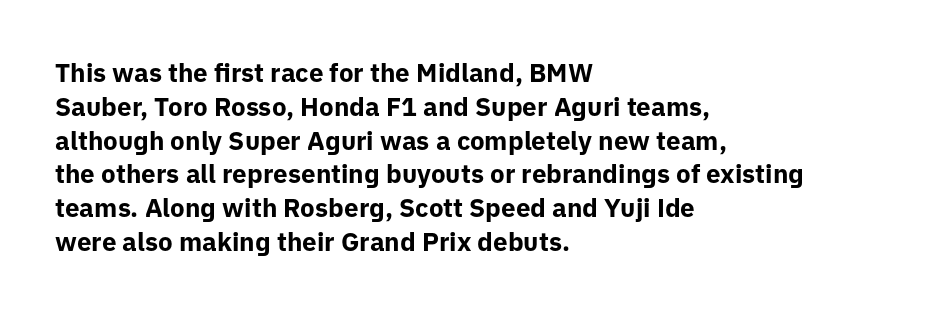
{"italic": "no", "bold": "yes", "underline": "no", "align": "left", "line_spacing": "normal", "line_spacing_ratio": 1.3, "letter_spacing": "normal", "letter_spacing_em": 0.0, "glyph_px": 26}
